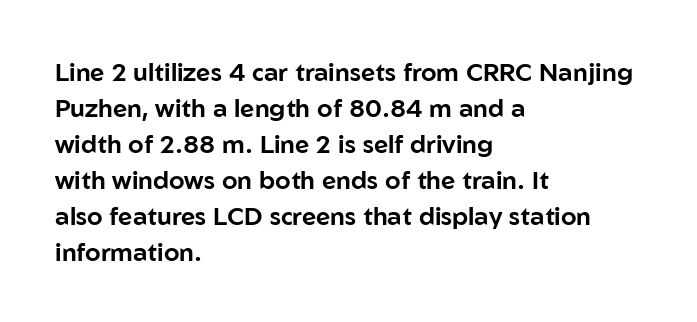
The image shows 25 px text type, upright; set left-aligned, normal line spacing (1.44x), normal letter spacing, not underlined.
